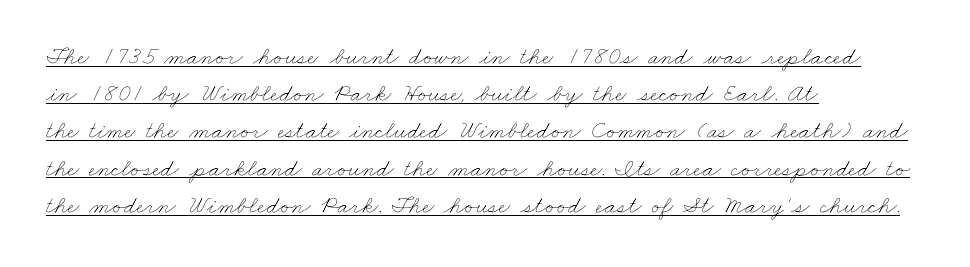
Q: Is the text bold? A: No.
Q: Is the text underlined? A: Yes.
Q: How is the paragraph aligned? A: Left-aligned.
Q: Is the spacing between letters normal or unusually wide? A: Normal.
Q: Is the spacing between lines tight, normal or loose? A: Normal.
